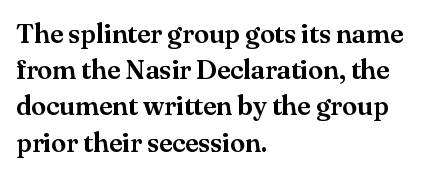
Q: Is the text italic (slanted)? A: No, it is upright.
Q: Is the text underlined? A: No.
Q: How is the paragraph aligned? A: Left-aligned.
Q: Is the spacing between letters normal or unusually wide? A: Normal.
Q: Is the spacing between lines tight, normal or loose? A: Normal.
